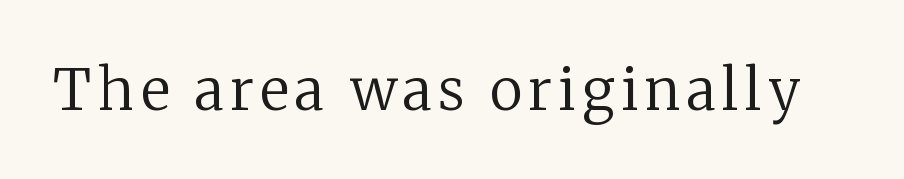
{"serif": "yes", "italic": "no", "bold": "no", "weight": "regular", "width": "normal", "stroke_contrast": "low", "x_height": "medium", "monospaced": "no", "underline": "no", "glyph_px": 57}
